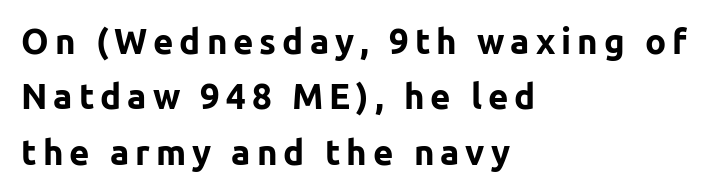
{"serif": "no", "italic": "no", "bold": "yes", "weight": "bold", "width": "normal", "stroke_contrast": "low", "x_height": "medium", "monospaced": "no", "underline": "no", "align": "left", "line_spacing": "normal", "line_spacing_ratio": 1.58, "glyph_px": 35}
